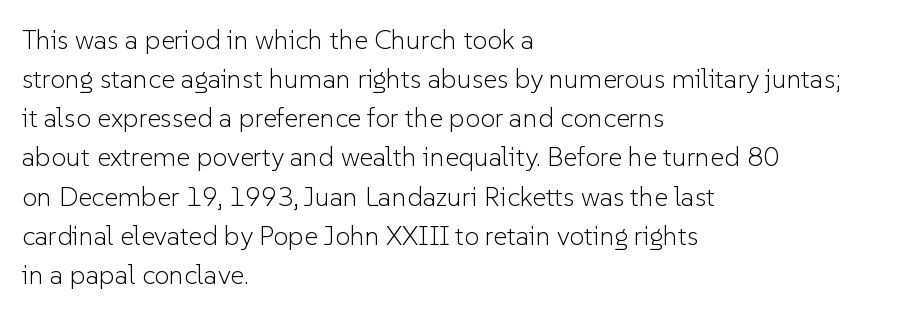
Default kerning and tracking; the words read as compact shapes. No heavy texture on the line: the type isn't bold. A roman cut, with each character standing at attention. Notice how the passage keeps a crisp vertical edge on the left only. Bare-footed words on every line.
